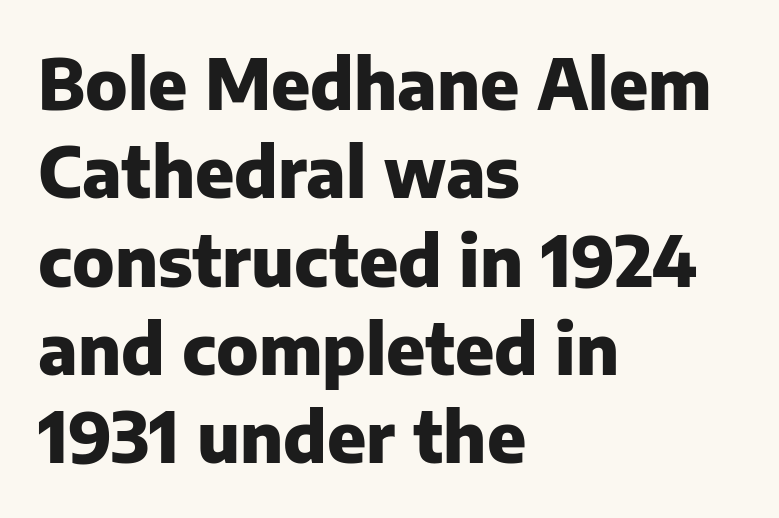
{"serif": "no", "italic": "no", "bold": "yes", "weight": "heavy", "width": "normal", "stroke_contrast": "low", "x_height": "medium", "monospaced": "no", "underline": "no", "align": "left", "line_spacing": "normal", "line_spacing_ratio": 1.28, "letter_spacing": "normal", "letter_spacing_em": 0.0, "glyph_px": 69}
